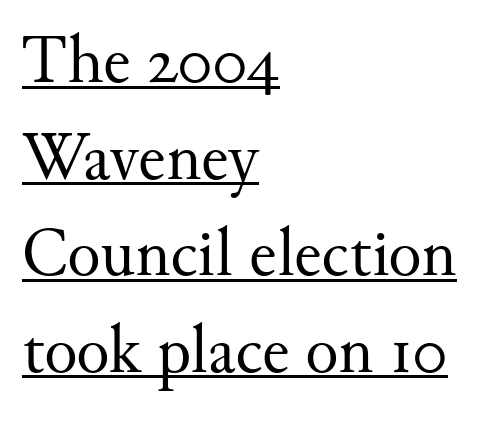
{"serif": "yes", "italic": "no", "bold": "no", "weight": "regular", "width": "normal", "stroke_contrast": "medium", "x_height": "small", "monospaced": "no", "underline": "yes", "align": "left", "line_spacing": "normal", "line_spacing_ratio": 1.4, "letter_spacing": "normal", "letter_spacing_em": 0.0, "glyph_px": 69}
